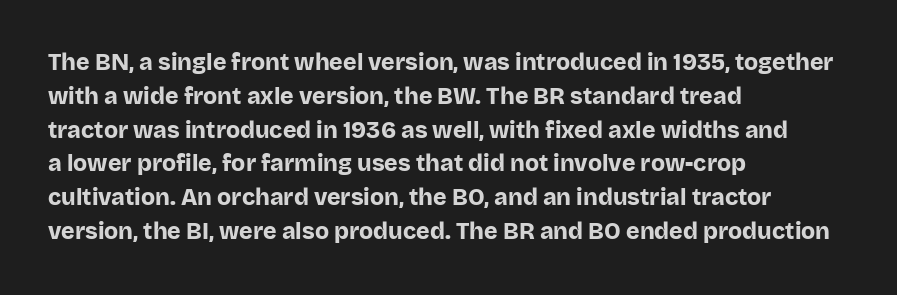
{"italic": "no", "bold": "yes", "underline": "no", "align": "left", "line_spacing": "normal", "line_spacing_ratio": 1.47, "letter_spacing": "normal", "letter_spacing_em": 0.0, "glyph_px": 23}
